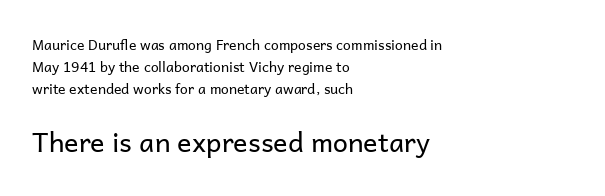
{"italic": "no", "bold": "no", "underline": "no", "align": "left", "line_spacing": "normal", "line_spacing_ratio": 1.56, "letter_spacing": "normal", "letter_spacing_em": 0.0, "larger_block": "second", "size_ratio": 1.93, "glyph_px": 27}
